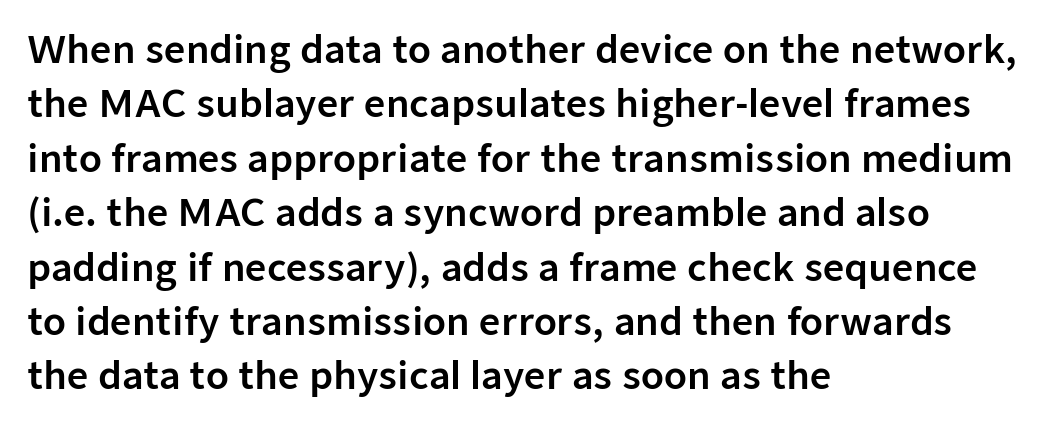
{"serif": "no", "italic": "no", "width": "normal", "stroke_contrast": "low", "x_height": "medium", "monospaced": "no", "underline": "no", "align": "left", "line_spacing": "normal", "line_spacing_ratio": 1.47, "letter_spacing": "normal", "letter_spacing_em": 0.0, "glyph_px": 37}
